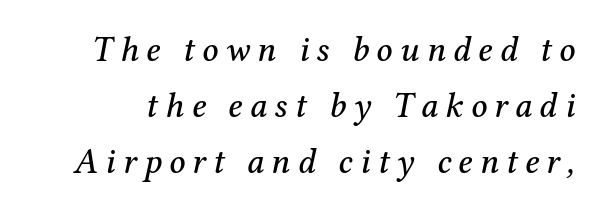
Q: Is the text italic (slanted)? A: Yes, it leans right by about 12 degrees.
Q: Is the typeface a serif or a sans-serif typeface? A: Serif.
Q: Is the text underlined? A: No.
Q: Is the spacing between letters normal or unusually wide? A: Unusually wide.
Q: Is the spacing between lines tight, normal or loose? A: Normal.
Q: Width (condensed, normal, or wide)? A: Normal.
Q: Stroke contrast? A: Medium.
Q: x-height? A: Medium.
Q: Monospaced? A: No.
